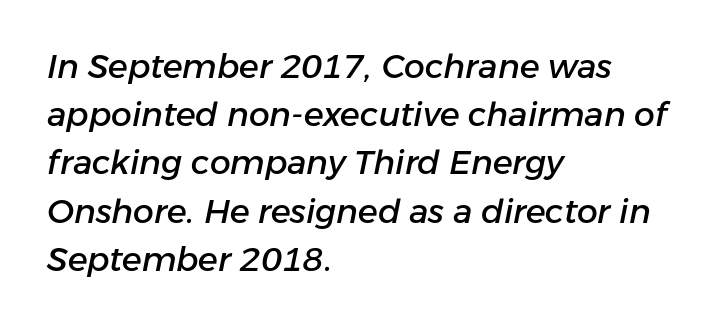
One glance says typical: line gaps are just what's usual. Here the glyphs are tracked normally, forming tight word shapes. Looking at the ascenders, they clearly lean. In CSS terms this would be text-align: left. The space beneath each line is pristine and unruled.
